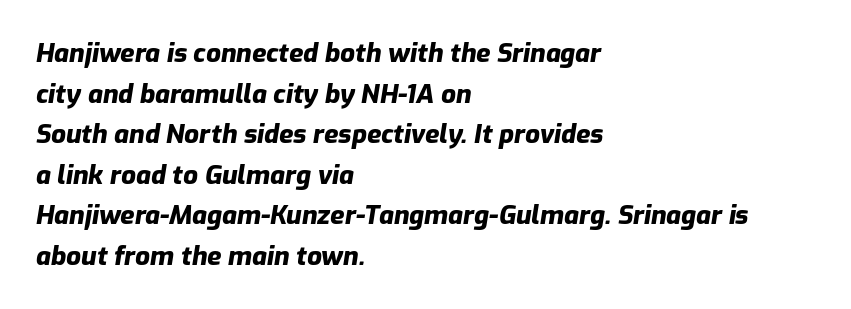
Pretty heavy lettering here — definitely bold. Type without underlining. Quick note: italic. Is the block centered? No — it sits flush against the left margin.
